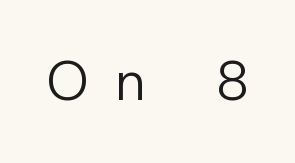
Q: Is the text bold? A: No.
Q: Is the text italic (slanted)? A: No, it is upright.
Q: Is the typeface a serif or a sans-serif typeface? A: Sans-serif.
Q: Is the text underlined? A: No.
Q: Is the spacing between letters normal or unusually wide? A: Unusually wide.
Q: Width (condensed, normal, or wide)? A: Normal.
Q: Stroke contrast? A: Low.
Q: x-height? A: Medium.
Q: Monospaced? A: No.
